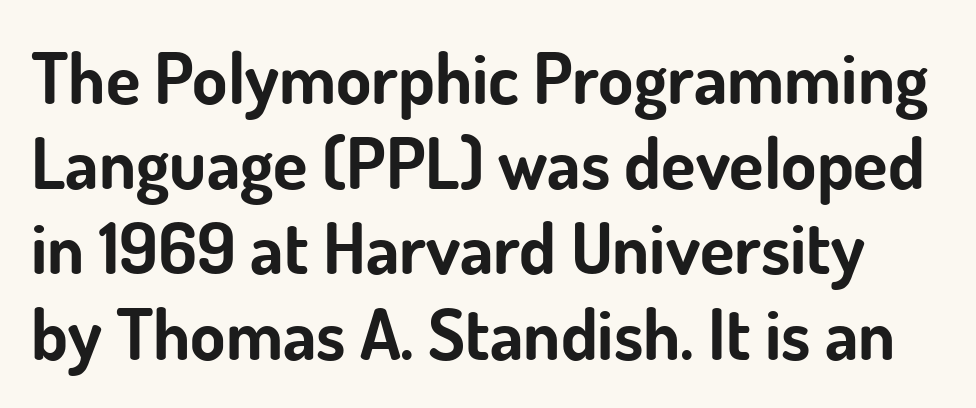
The image shows 71 px bold sans-serif type, upright; set line spacing 1.2x, normal letter spacing, not underlined; low stroke contrast and a small x-height.
